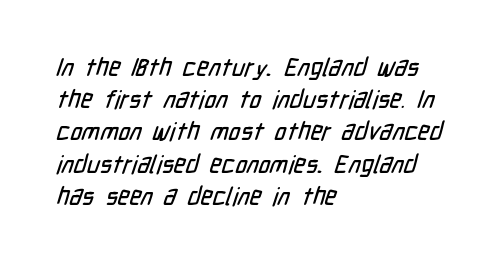
Q: Is the text underlined? A: No.
Q: How is the paragraph aligned? A: Left-aligned.
Q: Is the spacing between letters normal or unusually wide? A: Normal.
Q: Is the spacing between lines tight, normal or loose? A: Normal.
